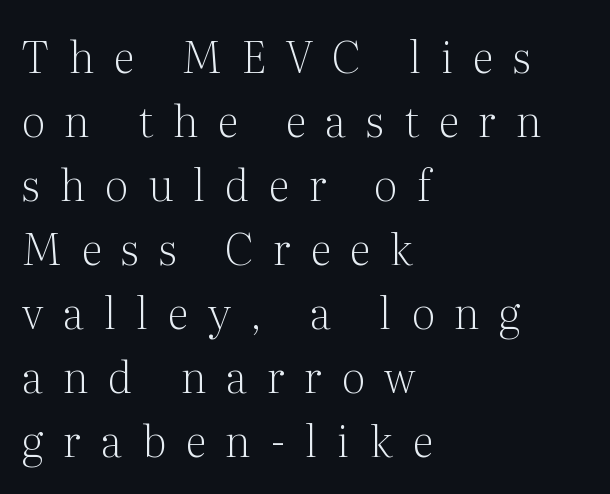
Q: Is the text bold? A: No.
Q: Is the text italic (slanted)? A: No, it is upright.
Q: Is the typeface a serif or a sans-serif typeface? A: Serif.
Q: Is the text underlined? A: No.
Q: How is the paragraph aligned? A: Left-aligned.
Q: Is the spacing between letters normal or unusually wide? A: Unusually wide.
Q: Is the spacing between lines tight, normal or loose? A: Normal.
Q: Width (condensed, normal, or wide)? A: Normal.
Q: Stroke contrast? A: Medium.
Q: x-height? A: Medium.
Q: Monospaced? A: No.
